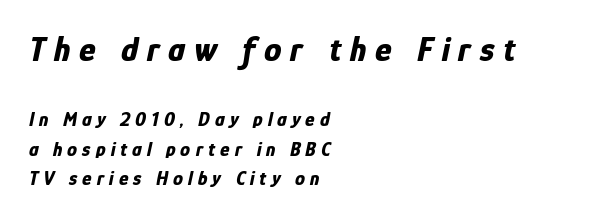
The image shows 35 px bold, condensed type, italic (leaning right); set left-aligned, normal line spacing (1.47x), unusually wide letter spacing (+0.25 em), not underlined; the first (top) block is 1.75x larger; low stroke contrast and a medium x-height.
